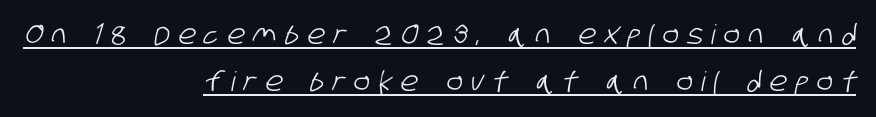
Q: Is the text underlined? A: Yes.
Q: How is the paragraph aligned? A: Right-aligned.
Q: Is the spacing between letters normal or unusually wide? A: Unusually wide.
